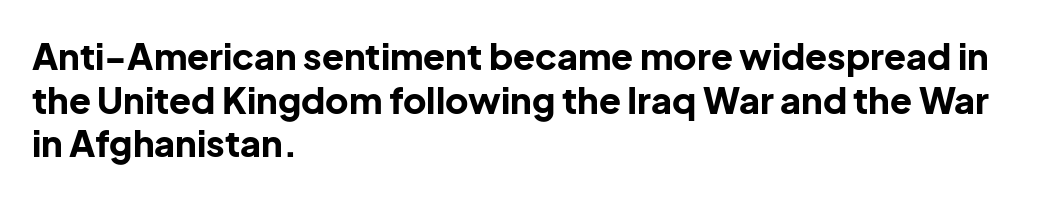
The image shows 36 px bold sans-serif type, upright; set left-aligned, line spacing 1.21x, normal letter spacing, not underlined; low stroke contrast and a medium x-height.
